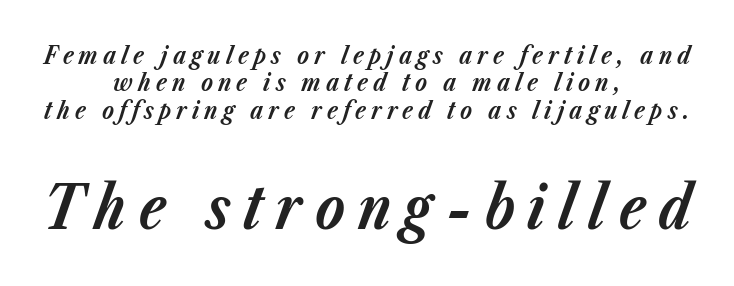
Character widths vary here, with narrow letters taking less room than wide ones. The rag falls on both sides of this text block equally. The passage shown begins with its smaller block and ends with its larger one. The strip under each line holds only bare page. Honestly, the letter spacing is so wide it's the main thing you notice. Interline gaps are noticeably narrow in this sample.
